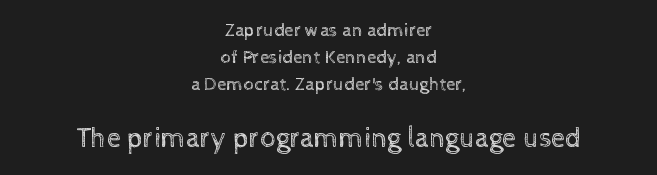
Q: Is the text bold? A: No.
Q: Is the text italic (slanted)? A: No, it is upright.
Q: Is the text underlined? A: No.
Q: How is the paragraph aligned? A: Centered.
Q: Is the spacing between letters normal or unusually wide? A: Normal.
Q: Is the spacing between lines tight, normal or loose? A: Normal.
Q: Which block of text is set in a larger size, the first (top) or the second (bottom)? A: The second (bottom) one.
Q: Width (condensed, normal, or wide)? A: Normal.
Q: x-height? A: Medium.
Q: Monospaced? A: No.
